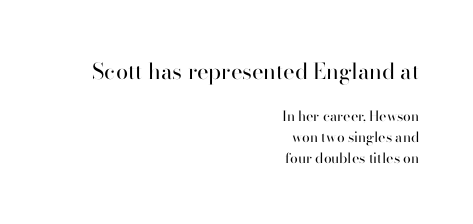
{"italic": "no", "bold": "no", "underline": "no", "align": "right", "line_spacing": "normal", "line_spacing_ratio": 1.51, "letter_spacing": "normal", "letter_spacing_em": 0.0, "larger_block": "first", "size_ratio": 1.57, "glyph_px": 22}
